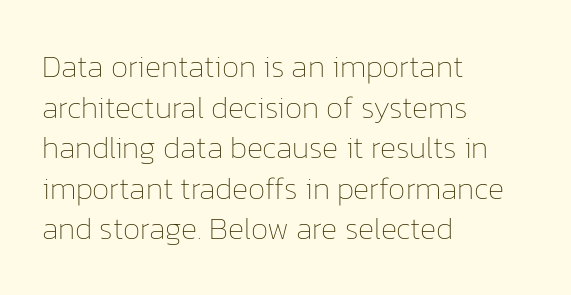
{"italic": "no", "bold": "no", "weight": "thin", "width": "normal", "stroke_contrast": "low", "x_height": "medium", "monospaced": "no", "underline": "no", "align": "left", "line_spacing": "normal", "line_spacing_ratio": 1.31, "letter_spacing": "normal", "letter_spacing_em": 0.0, "glyph_px": 31}
